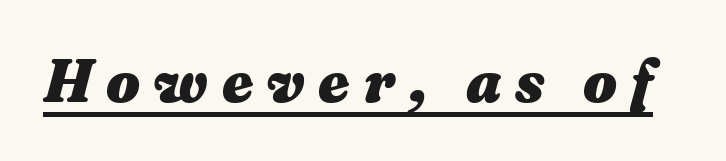
{"italic": "yes", "lean": "right", "slant_degrees": 16, "bold": "yes", "weight": "heavy", "width": "normal", "stroke_contrast": "medium", "x_height": "medium", "monospaced": "no", "underline": "yes", "letter_spacing": "wide", "letter_spacing_em": 0.23, "glyph_px": 60}
